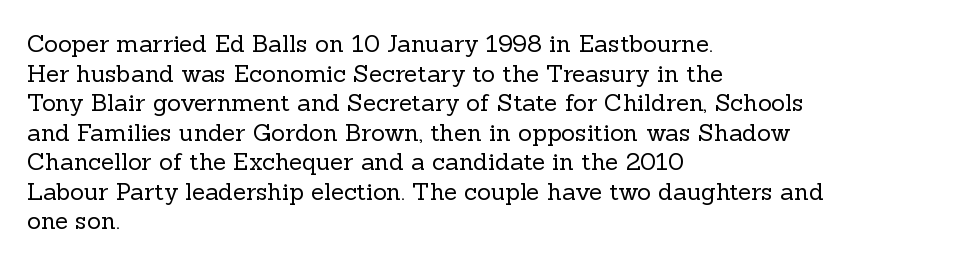
Words appear dense and cohesive because spacing is normal. Stem width sits at or under what a default text font uses. Honestly, there is no underline to notice here at all. The lettering stays uniformly vertical, giving the passage a roman look.
